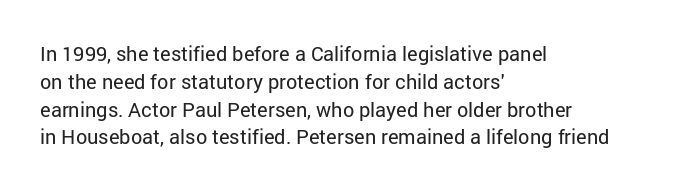
Nothing heavy about these letters — not bold at all. Compared with a centered layout, this one pins lines to the left instead. Spacing between characters is what you'd get straight out of the box. Posture: vertical. Anything drawn beneath the words? Only blank space.
